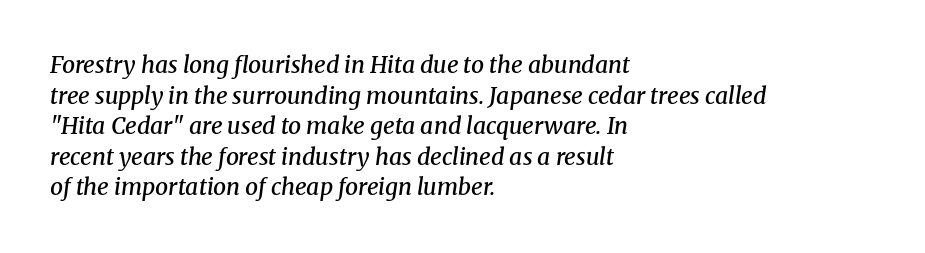
The image shows 23 px text type, italic (leaning right); set left-aligned, normal line spacing (1.33x), normal letter spacing, not underlined.
